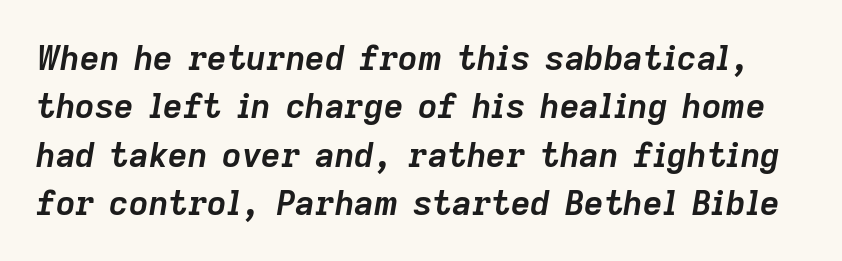
The image shows 34 px semibold type, italic (leaning right); set normal line spacing (1.42x), normal letter spacing, not underlined; low stroke contrast and a medium x-height.
